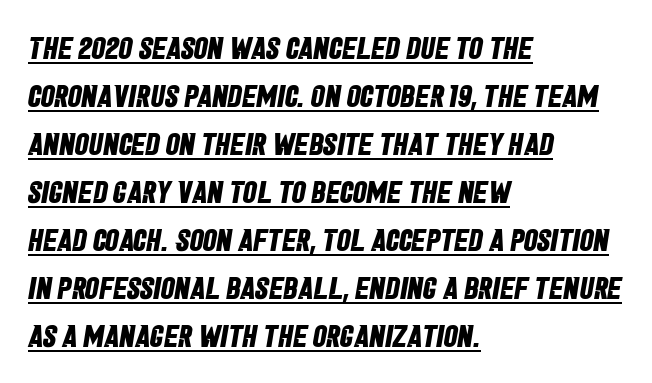
Q: Is the text bold? A: Yes.
Q: Is the typeface a serif or a sans-serif typeface? A: Sans-serif.
Q: Is the text underlined? A: Yes.
Q: How is the paragraph aligned? A: Left-aligned.
Q: Is the spacing between letters normal or unusually wide? A: Normal.
Q: Is the spacing between lines tight, normal or loose? A: Normal.
Q: Width (condensed, normal, or wide)? A: Condensed.
Q: Stroke contrast? A: Low.
Q: x-height? A: Large.
Q: Monospaced? A: No.
